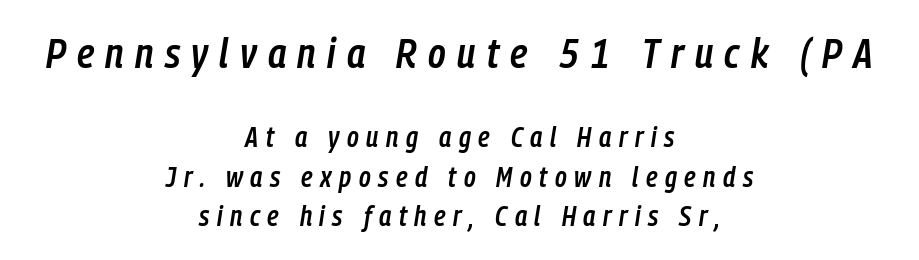
The image shows 42 px semibold, condensed type, italic (leaning right); set centered, normal line spacing (1.4x), unusually wide letter spacing (+0.27 em), not underlined; the first (top) block is 1.5x larger; low stroke contrast and a medium x-height.
